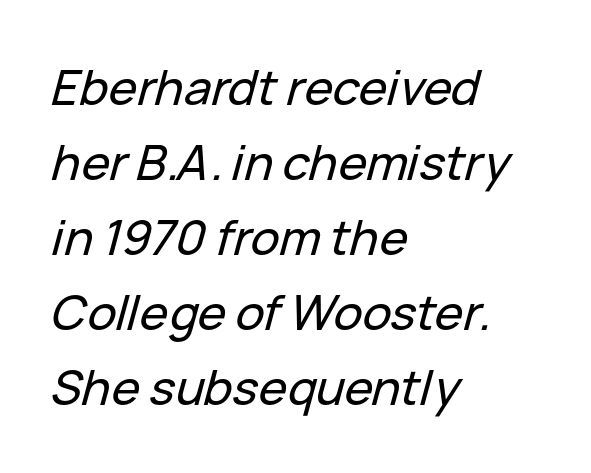
Underlining? Definitely not there. Where is the straight margin? On the left. The lines sit at an ordinary, default distance from one another. The letters advance in unequal steps, a hallmark of proportional type. Italic: yes, the glyphs are oblique.
